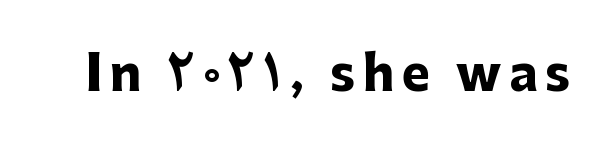
Characters remain perfectly vertical along every line. A full-strength bold gives these letters their thick strokes. This sample has the flowing, uneven cadence of proportional lettering. Descender tails drop into unmarked territory.
